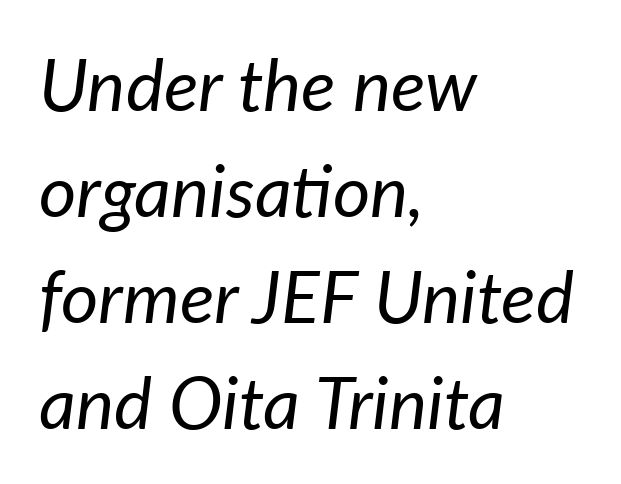
The axis of the letterforms is tilted away from vertical. Plain, unruled lines of type. Line beginnings align vertically; line endings do not. This sample uses plain, unmodified letter spacing. These lines are rendered in a variable-pitch font.
